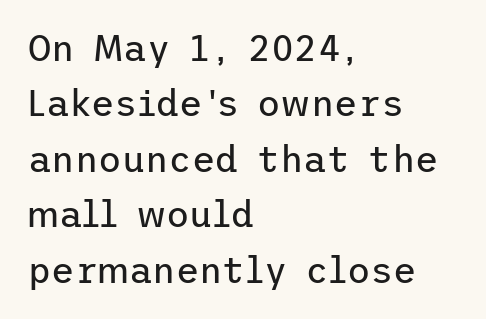
{"serif": "no", "italic": "no", "bold": "no", "weight": "regular", "width": "normal", "stroke_contrast": "low", "x_height": "medium", "underline": "no", "align": "left", "line_spacing": "normal", "line_spacing_ratio": 1.54, "letter_spacing": "normal", "letter_spacing_em": 0.0, "glyph_px": 36}
